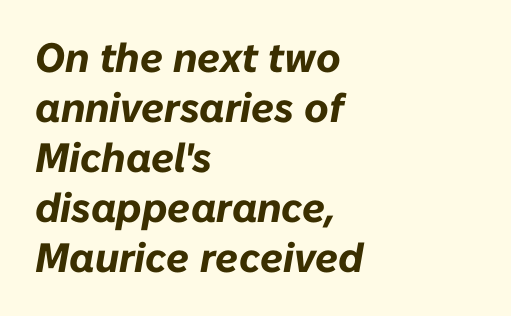
The image shows 41 px bold type, italic (leaning right); set left-aligned, line spacing 1.22x, normal letter spacing, not underlined; low stroke contrast and a medium x-height.
